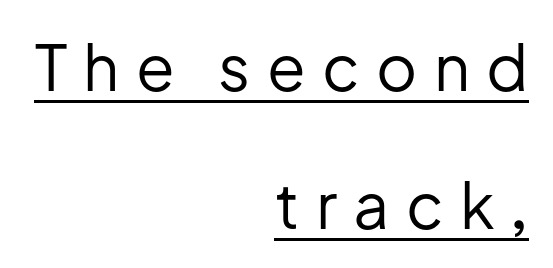
The image shows 63 px regular-weight sans-serif type, upright; set right-aligned, loose line spacing (2.19x), unusually wide letter spacing (+0.26 em), underlined; low stroke contrast and a medium x-height.
